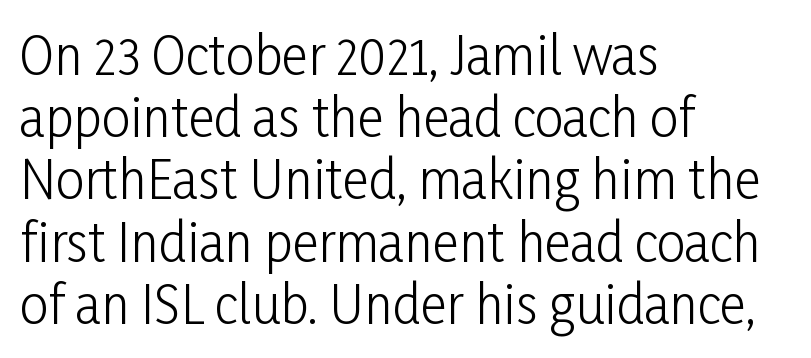
The image shows 51 px light, condensed sans-serif type, upright; set left-aligned, line spacing 1.22x, normal letter spacing, not underlined; low stroke contrast and a medium x-height.
